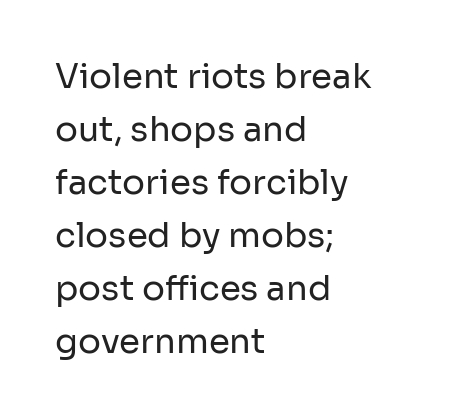
Vertical stems look standard width or narrower in stroke. Is this a sans? Yes — the strokes have no serifs. This sample uses plain, unmodified letter spacing. Horizontally, the lines are justified to the leading edge only.
